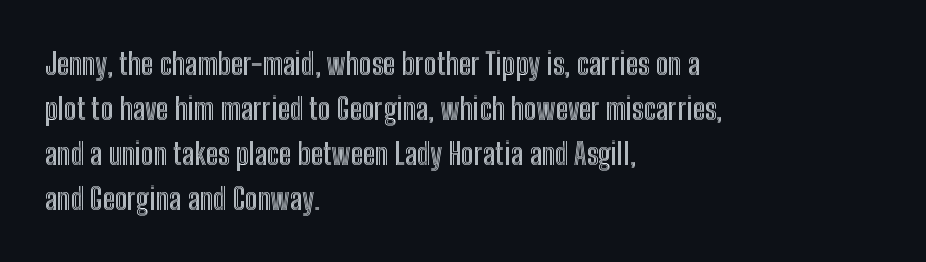
The font's upright variant was chosen for this text. Note the varied advance widths — an 'i' is clearly narrower than an 'm'. Notice how the passage keeps a crisp vertical edge on the left only. There is no visible air inserted between adjacent glyphs. Students, observe: this is what conventionally led text looks like.
